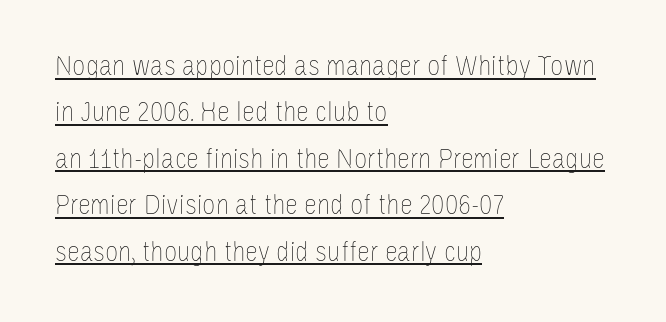
Observe the ordinary spacing: letters are neighbours, not strangers. Beneath each row of characters lies a ruled line. Note the varied advance widths — an 'i' is clearly narrower than an 'm'. Whoever set this chose a conventional vertical rhythm. This rendering uses left alignment, leaving the right contour irregular.
